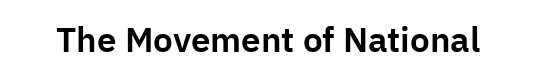
Q: Is the text italic (slanted)? A: No, it is upright.
Q: Is the typeface a serif or a sans-serif typeface? A: Sans-serif.
Q: Is the text underlined? A: No.
Q: Is the spacing between letters normal or unusually wide? A: Normal.
Q: Width (condensed, normal, or wide)? A: Normal.
Q: Stroke contrast? A: Low.
Q: x-height? A: Medium.
Q: Monospaced? A: No.
